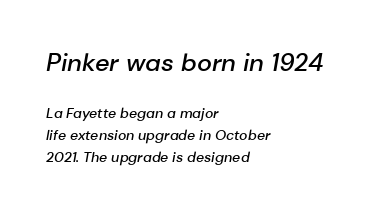
Q: Is the text bold? A: Semi-bold.
Q: Is the text italic (slanted)? A: Yes, it leans right by about 10 degrees.
Q: Is the text underlined? A: No.
Q: How is the paragraph aligned? A: Left-aligned.
Q: Is the spacing between letters normal or unusually wide? A: Normal.
Q: Is the spacing between lines tight, normal or loose? A: Normal.
Q: Which block of text is set in a larger size, the first (top) or the second (bottom)? A: The first (top) one.
